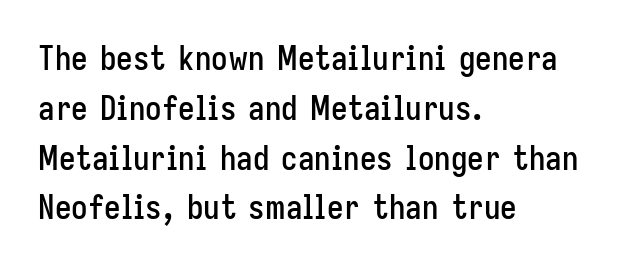
Ordinary non-slanted type is in use. The designer went with a sans here, leaving each stem footless. A classic flush-left, rag-right setting is used for this passage. Glyph-to-glyph distance matches everyday printed text. Beneath every word, the page is bare.
